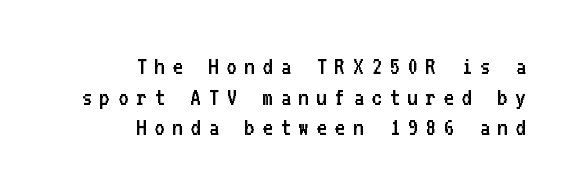
{"italic": "no", "bold": "no", "underline": "no", "align": "right", "line_spacing_ratio": 1.18, "letter_spacing": "wide", "letter_spacing_em": 0.28, "glyph_px": 26}
